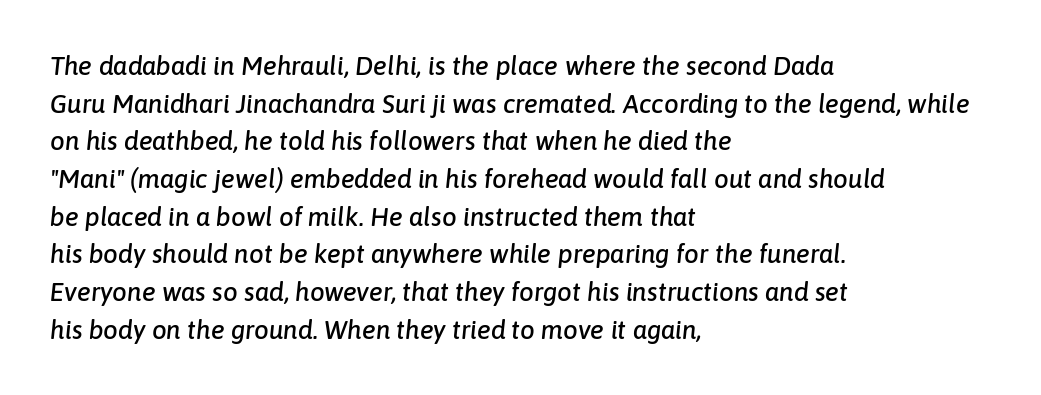
Q: Is the text italic (slanted)? A: Yes, it leans right by about 6 degrees.
Q: Is the text underlined? A: No.
Q: How is the paragraph aligned? A: Left-aligned.
Q: Is the spacing between letters normal or unusually wide? A: Normal.
Q: Is the spacing between lines tight, normal or loose? A: Normal.
